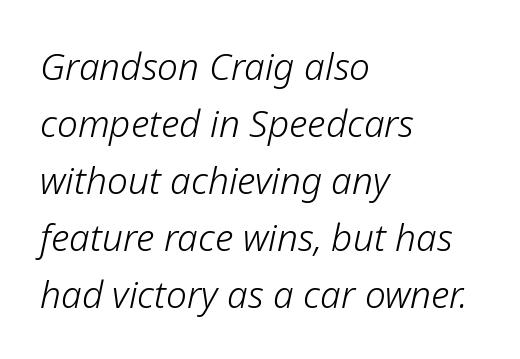
Q: Is the text bold? A: No.
Q: Is the text italic (slanted)? A: Yes, it leans right by about 12 degrees.
Q: Is the text underlined? A: No.
Q: How is the paragraph aligned? A: Left-aligned.
Q: Is the spacing between letters normal or unusually wide? A: Normal.
Q: Is the spacing between lines tight, normal or loose? A: Normal.
Q: Width (condensed, normal, or wide)? A: Normal.
Q: Stroke contrast? A: Low.
Q: x-height? A: Medium.
Q: Monospaced? A: No.
